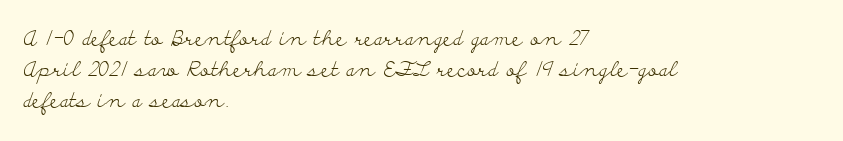
Q: Is the text bold? A: No.
Q: Is the text italic (slanted)? A: Yes.
Q: Is the text underlined? A: No.
Q: How is the paragraph aligned? A: Left-aligned.
Q: Is the spacing between letters normal or unusually wide? A: Normal.
Q: Is the spacing between lines tight, normal or loose? A: Normal.
